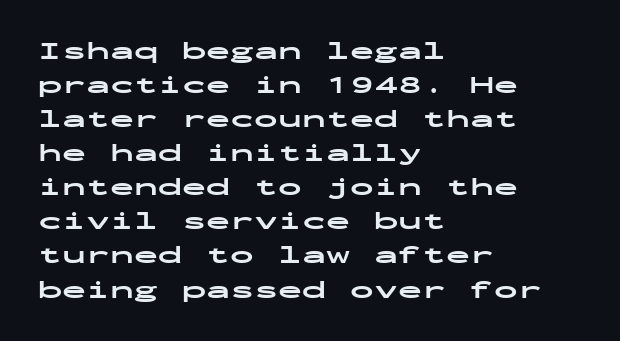
The passage shown stacks its lines at a standard gap. These lines keep a tight, regular rhythm from letter to letter. Descenders hang freely into open space. The sample has been set heavy, in full bold. Leftover space on each line is placed entirely after the last word. Nope, not italic — everything's standing straight.
